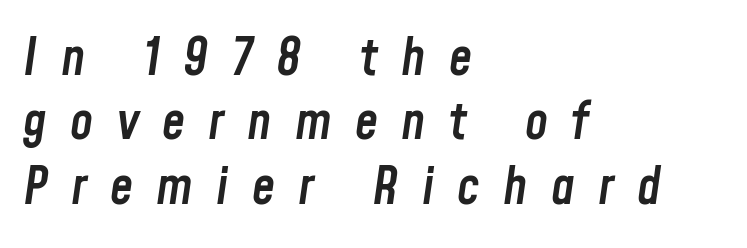
{"italic": "yes", "lean": "right", "slant_degrees": 8, "bold": "semi", "weight": "semibold", "width": "condensed", "stroke_contrast": "low", "x_height": "medium", "monospaced": "no", "underline": "no", "align": "left", "line_spacing_ratio": 1.24, "letter_spacing": "wide", "letter_spacing_em": 0.45, "glyph_px": 52}
